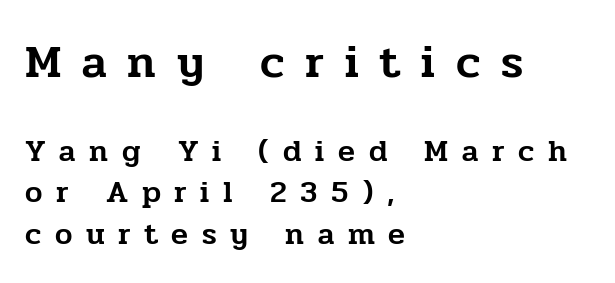
In terms of leading, this rendering sits right in the middle. No word sits above an underline. The tracking jumps out immediately: characters are airy and widely separated. The letters stand upright; this is a roman face. In this sample the first text group is rendered at the bigger scale. These lines are composed in type with serifs.
